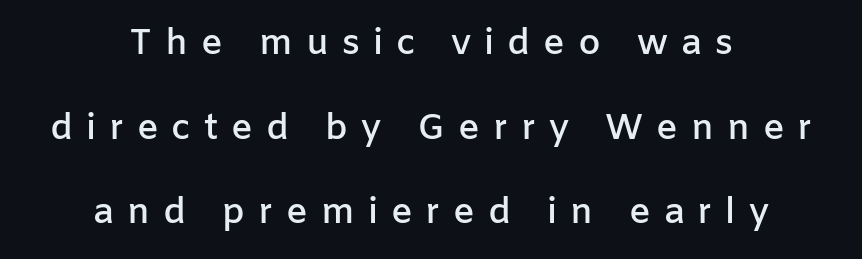
The image shows 36 px semibold sans-serif type, upright; set centered, loose line spacing (2.35x), unusually wide letter spacing (+0.36 em), not underlined; low stroke contrast and a medium x-height.
